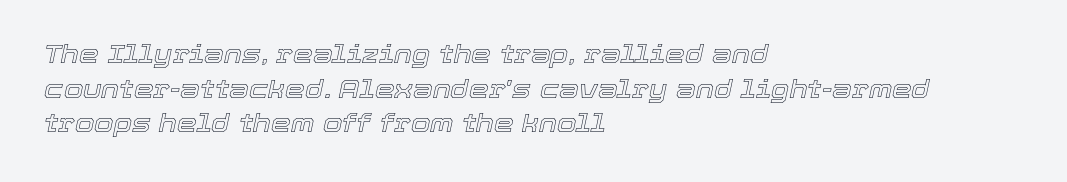
Quick note: interline space is typical. Would a proofreader flag this as italicized? Yes. Line beginnings align vertically; line endings do not. Observe the ordinary spacing: letters are neighbours, not strangers. Has an underline been added? It has not.
